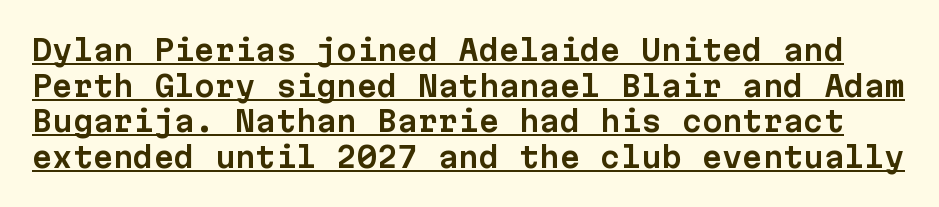
Q: Is the text italic (slanted)? A: No, it is upright.
Q: Is the typeface a serif or a sans-serif typeface? A: Sans-serif.
Q: Is the text underlined? A: Yes.
Q: Is the spacing between letters normal or unusually wide? A: Normal.
Q: Width (condensed, normal, or wide)? A: Normal.
Q: Stroke contrast? A: Low.
Q: x-height? A: Medium.
Q: Monospaced? A: Yes.
